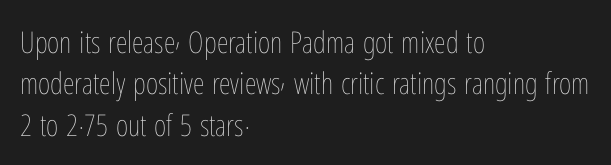
The horizontal fit of the characters is conventional and even. The font's upright variant was chosen for this text. This reads as an unemphasized weight, regular at the heaviest. The gap between lines stays unmarked. Casual observation: everything's shoved over to the left. Reading down the column, the eye jumps a familiar distance to each next line.
